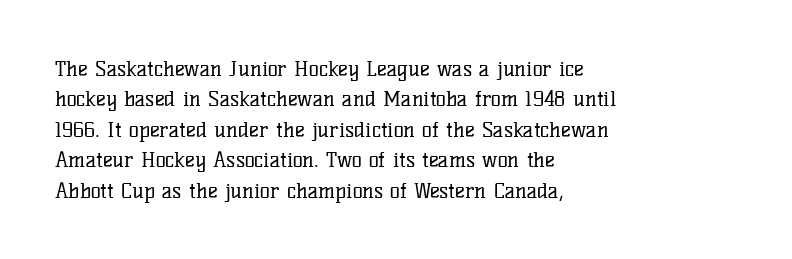
Q: Is the text bold? A: No.
Q: Is the text italic (slanted)? A: No, it is upright.
Q: Is the text underlined? A: No.
Q: How is the paragraph aligned? A: Left-aligned.
Q: Is the spacing between letters normal or unusually wide? A: Normal.
Q: Is the spacing between lines tight, normal or loose? A: Normal.
